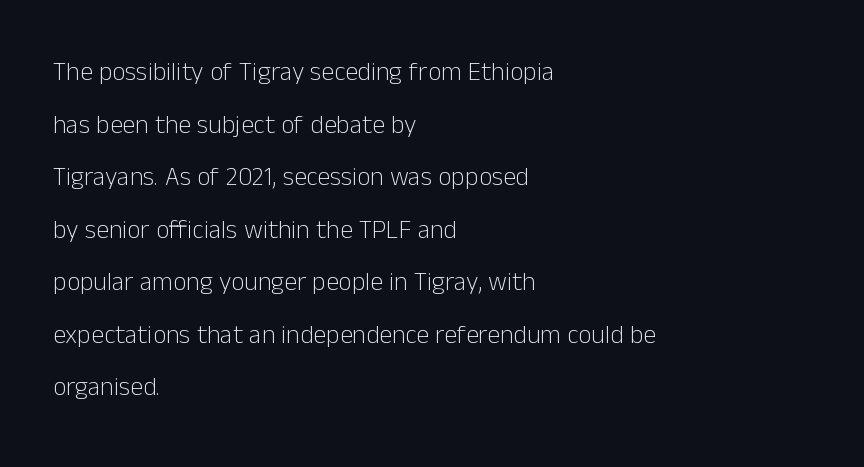
Q: Is the text bold? A: No.
Q: Is the text italic (slanted)? A: No, it is upright.
Q: Is the text underlined? A: No.
Q: How is the paragraph aligned? A: Left-aligned.
Q: Is the spacing between letters normal or unusually wide? A: Normal.
Q: Is the spacing between lines tight, normal or loose? A: Loose.
